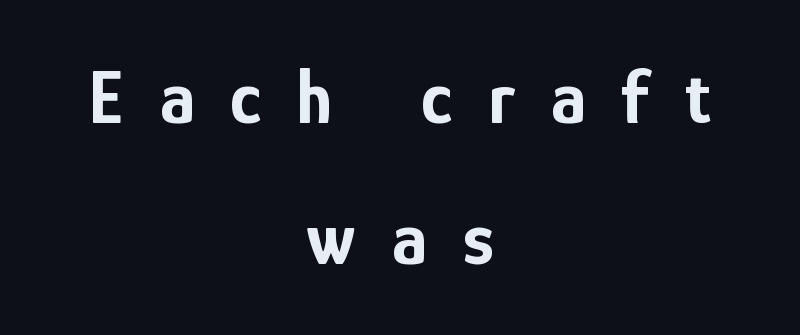
{"serif": "no", "italic": "no", "bold": "yes", "weight": "bold", "width": "condensed", "stroke_contrast": "low", "x_height": "medium", "monospaced": "no", "underline": "no", "align": "center", "line_spacing_ratio": 1.85, "letter_spacing": "wide", "letter_spacing_em": 0.47, "glyph_px": 76}
